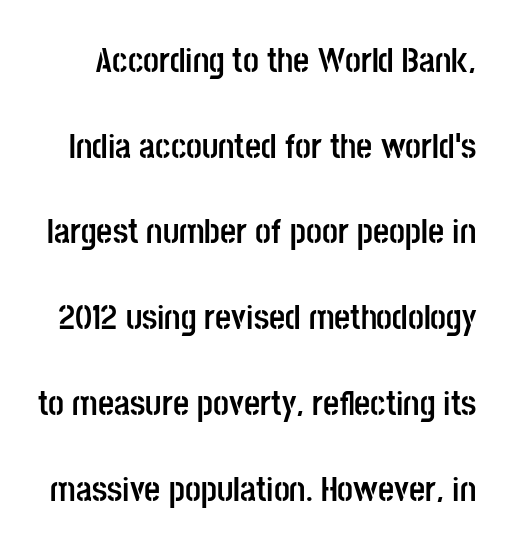
{"serif": "no", "italic": "no", "bold": "yes", "weight": "semibold", "width": "condensed", "stroke_contrast": "low", "x_height": "large", "monospaced": "no", "underline": "no", "line_spacing": "loose", "line_spacing_ratio": 2.45, "letter_spacing": "normal", "letter_spacing_em": 0.0, "glyph_px": 35}
